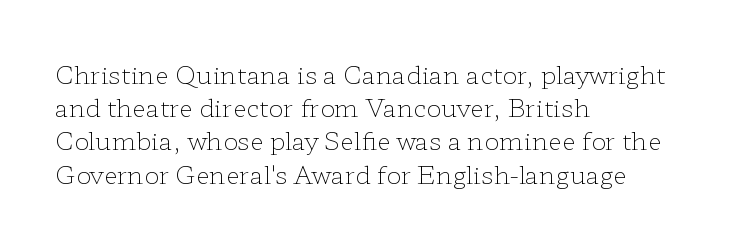
Q: Is the text bold? A: No.
Q: Is the text italic (slanted)? A: No, it is upright.
Q: Is the text underlined? A: No.
Q: How is the paragraph aligned? A: Left-aligned.
Q: Is the spacing between letters normal or unusually wide? A: Normal.
Q: Is the spacing between lines tight, normal or loose? A: Normal.
